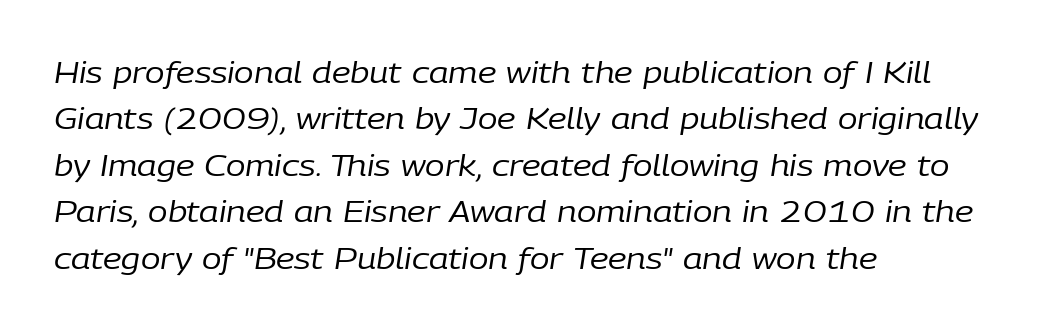
Q: Is the text bold? A: No.
Q: Is the text italic (slanted)? A: Yes, it leans right by about 9 degrees.
Q: Is the text underlined? A: No.
Q: How is the paragraph aligned? A: Left-aligned.
Q: Is the spacing between letters normal or unusually wide? A: Normal.
Q: Is the spacing between lines tight, normal or loose? A: Normal.
Q: Width (condensed, normal, or wide)? A: Normal.
Q: Stroke contrast? A: Low.
Q: x-height? A: Medium.
Q: Monospaced? A: No.
